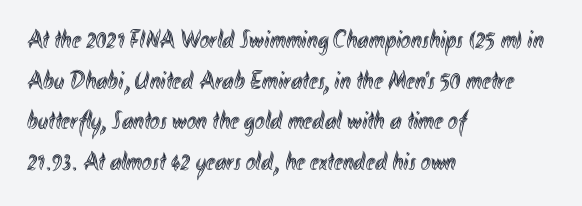
{"underline": "no", "align": "left", "line_spacing": "normal", "line_spacing_ratio": 1.56, "letter_spacing": "normal", "letter_spacing_em": 0.0, "glyph_px": 26}
